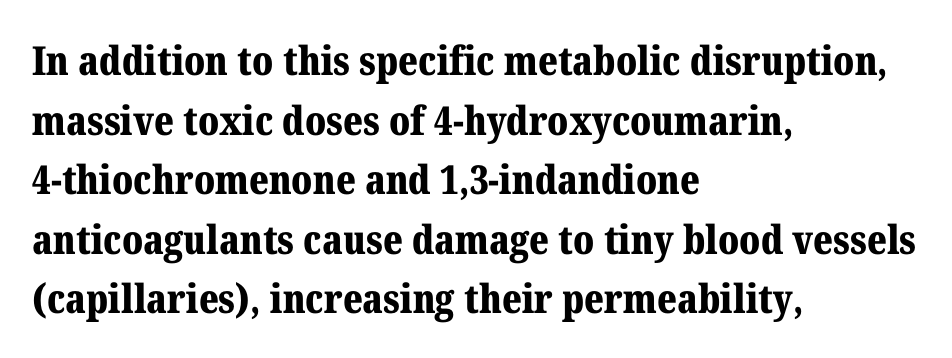
Q: Is the text bold? A: Yes.
Q: Is the text italic (slanted)? A: No, it is upright.
Q: Is the typeface a serif or a sans-serif typeface? A: Serif.
Q: Is the text underlined? A: No.
Q: How is the paragraph aligned? A: Left-aligned.
Q: Is the spacing between letters normal or unusually wide? A: Normal.
Q: Is the spacing between lines tight, normal or loose? A: Normal.
Q: Width (condensed, normal, or wide)? A: Normal.
Q: Stroke contrast? A: Medium.
Q: x-height? A: Medium.
Q: Monospaced? A: No.
